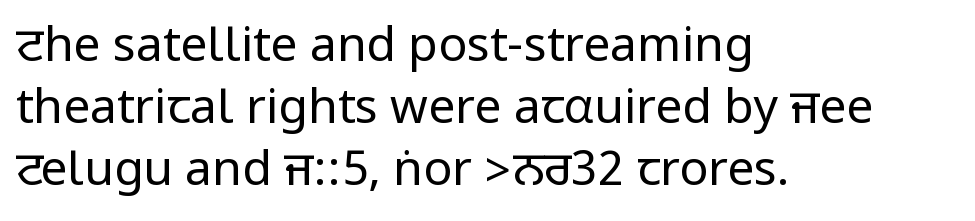
{"serif": "no", "italic": "no", "bold": "no", "weight": "regular", "width": "condensed", "stroke_contrast": "low", "underline": "no", "align": "left", "line_spacing": "normal", "line_spacing_ratio": 1.29, "letter_spacing": "normal", "letter_spacing_em": 0.0, "glyph_px": 48}
